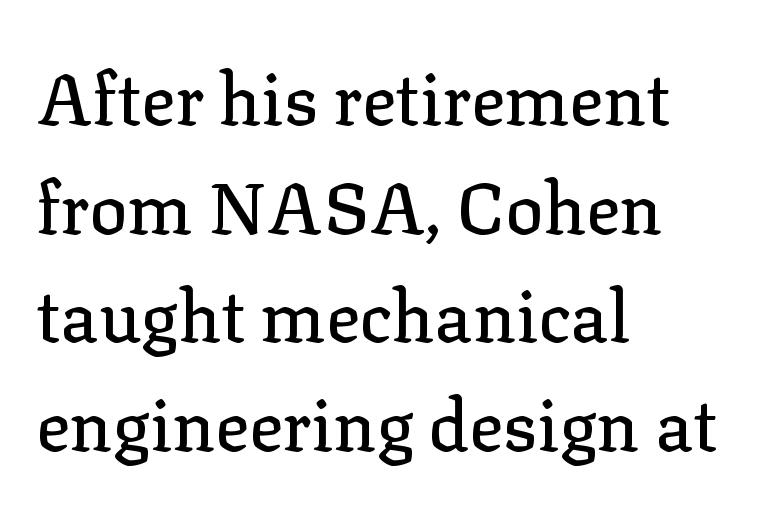
Q: Is the text italic (slanted)? A: No, it is upright.
Q: Is the typeface a serif or a sans-serif typeface? A: Serif.
Q: Is the text underlined? A: No.
Q: How is the paragraph aligned? A: Left-aligned.
Q: Is the spacing between letters normal or unusually wide? A: Normal.
Q: Is the spacing between lines tight, normal or loose? A: Normal.
Q: Width (condensed, normal, or wide)? A: Normal.
Q: Stroke contrast? A: Low.
Q: x-height? A: Medium.
Q: Monospaced? A: No.
